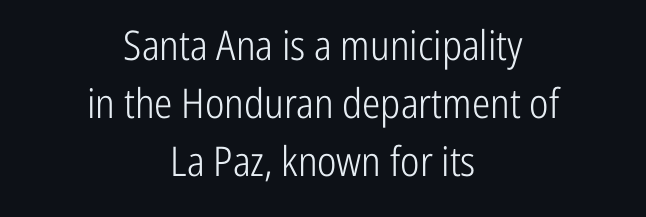
Q: Is the text bold? A: No.
Q: Is the text italic (slanted)? A: No, it is upright.
Q: Is the typeface a serif or a sans-serif typeface? A: Sans-serif.
Q: Is the text underlined? A: No.
Q: How is the paragraph aligned? A: Centered.
Q: Is the spacing between letters normal or unusually wide? A: Normal.
Q: Is the spacing between lines tight, normal or loose? A: Normal.
Q: Width (condensed, normal, or wide)? A: Condensed.
Q: Stroke contrast? A: Low.
Q: x-height? A: Medium.
Q: Monospaced? A: No.
